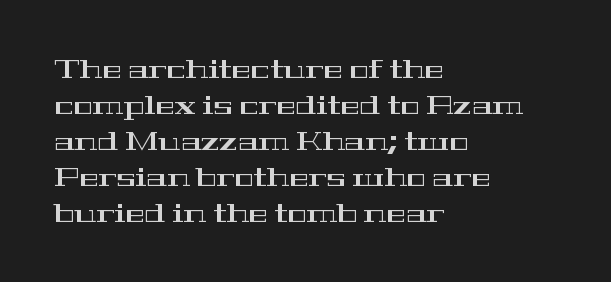
The image shows 26 px text type, upright; set left-aligned, normal line spacing (1.38x), normal letter spacing, not underlined.
